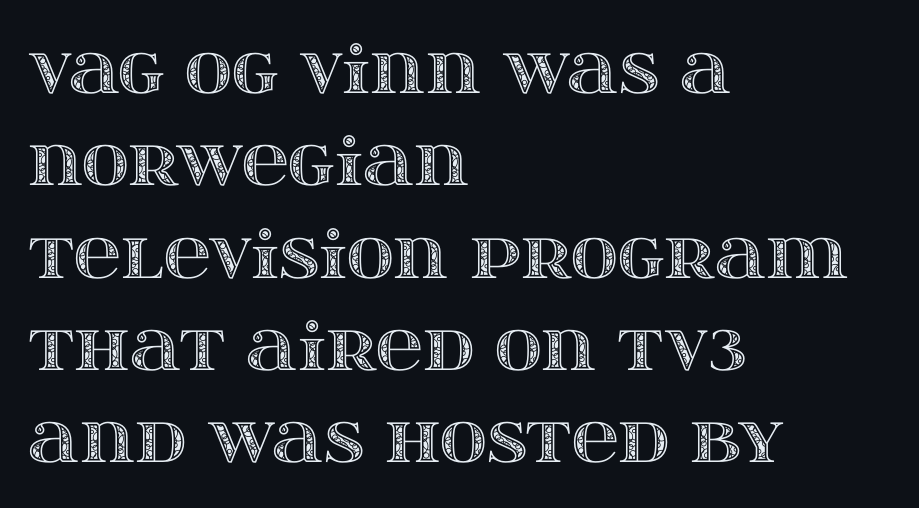
{"italic": "no", "width": "wide", "x_height": "large", "monospaced": "no", "underline": "no", "align": "left", "line_spacing": "normal", "line_spacing_ratio": 1.42, "letter_spacing": "normal", "letter_spacing_em": 0.0, "glyph_px": 65}
